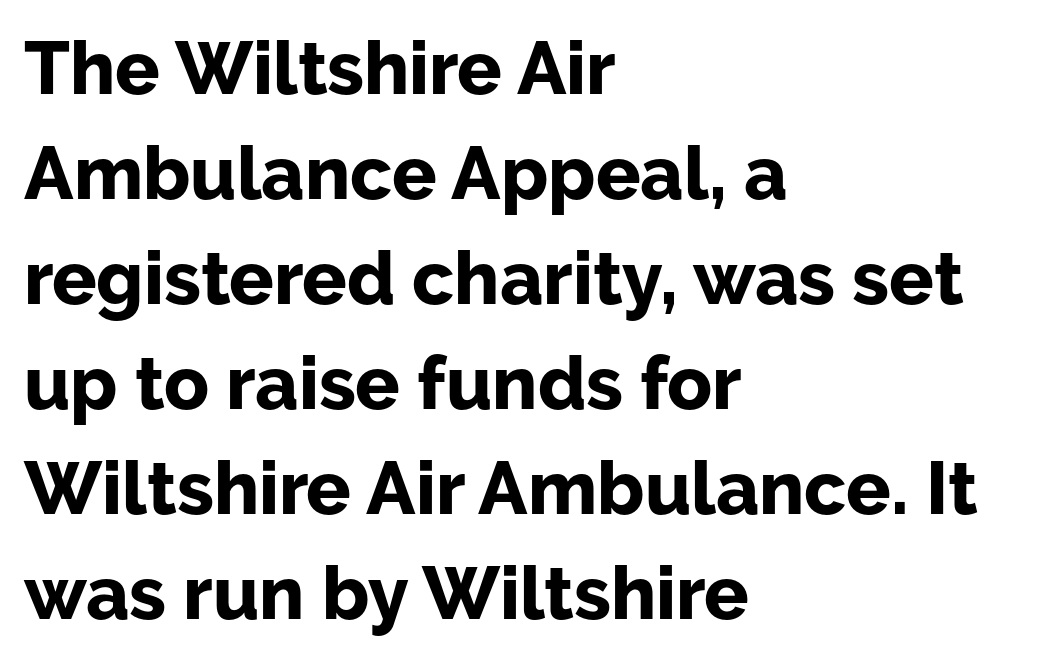
The image shows 74 px bold sans-serif type, upright; set left-aligned, normal line spacing (1.42x), normal letter spacing, not underlined; low stroke contrast and a medium x-height.
